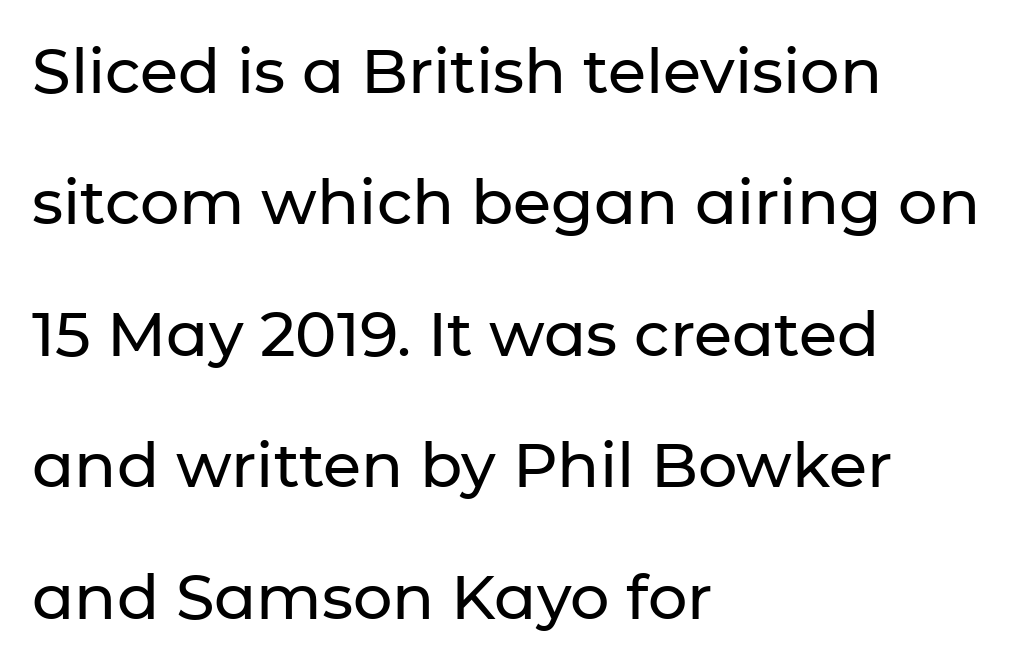
{"serif": "no", "italic": "no", "width": "normal", "stroke_contrast": "low", "x_height": "medium", "monospaced": "no", "underline": "no", "align": "left", "line_spacing": "loose", "line_spacing_ratio": 2.12, "letter_spacing": "normal", "letter_spacing_em": 0.0, "glyph_px": 62}
